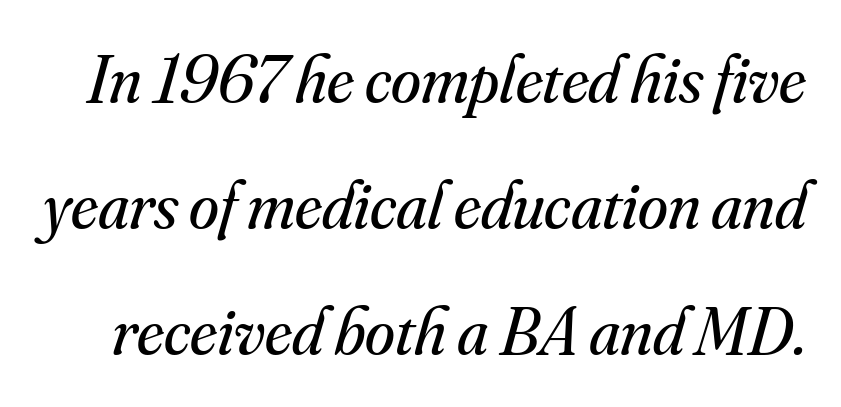
Q: Is the text bold? A: No.
Q: Is the text italic (slanted)? A: Yes, it leans right by about 16 degrees.
Q: Is the typeface a serif or a sans-serif typeface? A: Serif.
Q: Is the text underlined? A: No.
Q: Is the spacing between letters normal or unusually wide? A: Normal.
Q: Width (condensed, normal, or wide)? A: Normal.
Q: Stroke contrast? A: Medium.
Q: x-height? A: Small.
Q: Monospaced? A: No.
